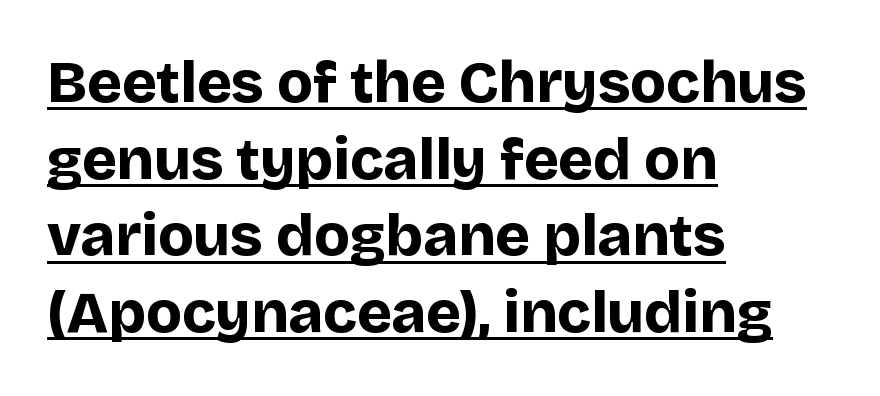
Q: Is the text bold? A: Yes.
Q: Is the text italic (slanted)? A: No, it is upright.
Q: Is the typeface a serif or a sans-serif typeface? A: Sans-serif.
Q: Is the text underlined? A: Yes.
Q: How is the paragraph aligned? A: Left-aligned.
Q: Is the spacing between letters normal or unusually wide? A: Normal.
Q: Is the spacing between lines tight, normal or loose? A: Normal.
Q: Width (condensed, normal, or wide)? A: Normal.
Q: Stroke contrast? A: Low.
Q: x-height? A: Large.
Q: Monospaced? A: No.
